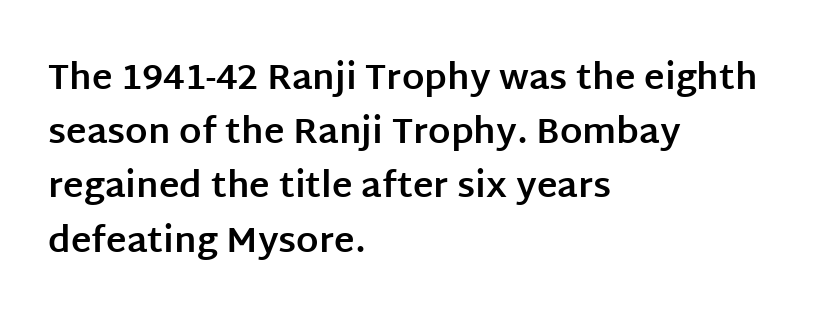
Where is the straight margin? On the left. The face used here is rendered with its standard letterfit. Compared with typical paragraphs, the rows here are spaced about the same. The letters stand upright; this is a roman face.
